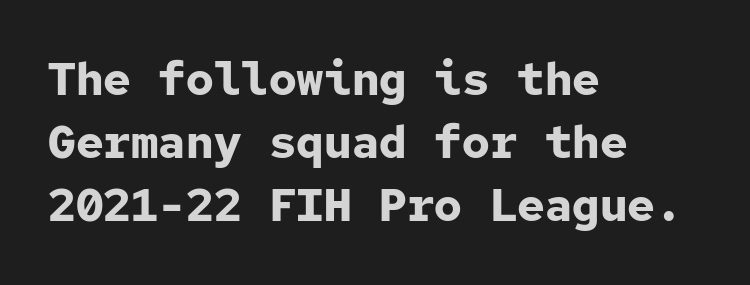
Horizontal bands of white between lines are of average thickness. How are the letters spaced? Ordinarily, with no added tracking. When letters stand straight like this, we call the style roman or upright. If you drew a ruler down the left edge, every line would touch it. Bold? Absolutely — the strokes are thick and heavy. Honestly, there is no underline to notice here at all.
